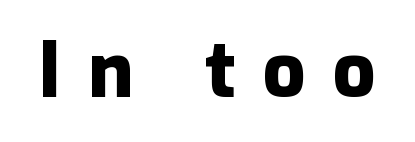
The font family rendered here belongs to the sans-serif group. Tracking value appears strongly positive — letters spread wide. Its strokes are broad and dark, the hallmark of bold type. Think of a printed novel: that variable character pitch is what you see here. Notice how the stems are strictly vertical — no italics here. The gap between lines stays unmarked.
